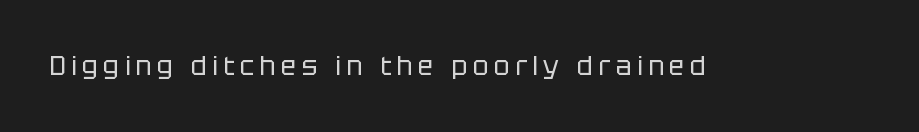
Any mark beneath the type? The region is blank. This rendering widens character spacing well past its baseline value. The typography opts for an upright posture over an oblique one. This is not heavy type; no bold has been used.
